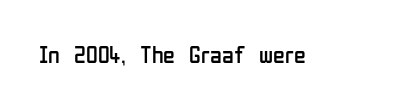
{"italic": "no", "bold": "no", "underline": "no", "letter_spacing": "normal", "letter_spacing_em": 0.0, "glyph_px": 24}
